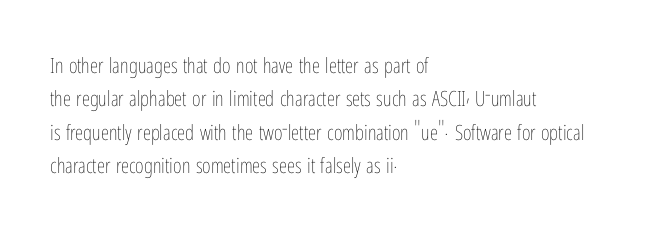
How would I describe the line gaps? Plain and ordinary. Weight: in the light-to-regular range. The type is set solid horizontally, with unmodified tracking. The lines are quadded left.
